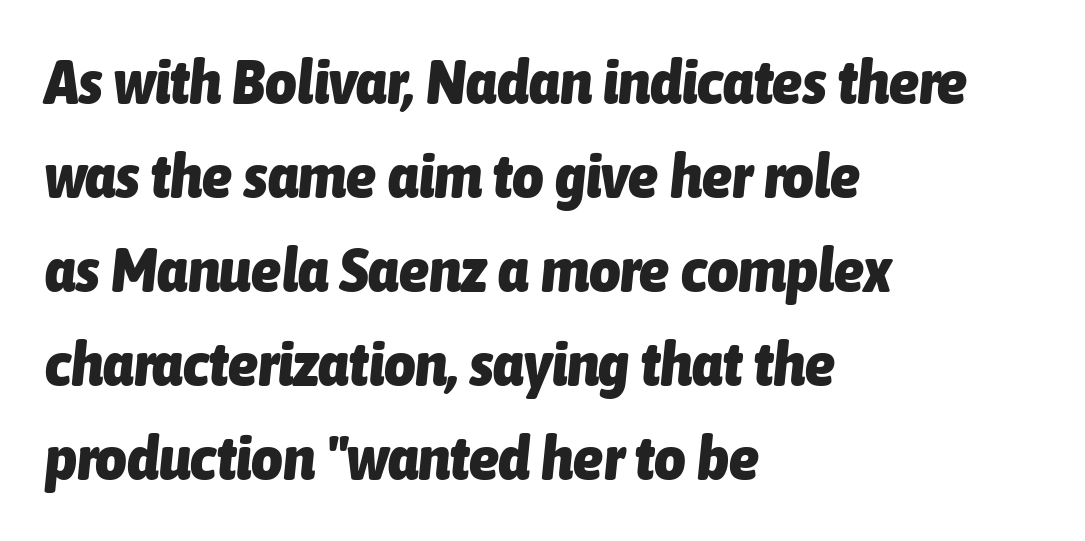
{"italic": "yes", "lean": "right", "slant_degrees": 6, "bold": "yes", "weight": "heavy", "width": "condensed", "stroke_contrast": "low", "x_height": "medium", "monospaced": "no", "underline": "no", "align": "left", "line_spacing": "normal", "line_spacing_ratio": 1.54, "letter_spacing": "normal", "letter_spacing_em": 0.0, "glyph_px": 61}
